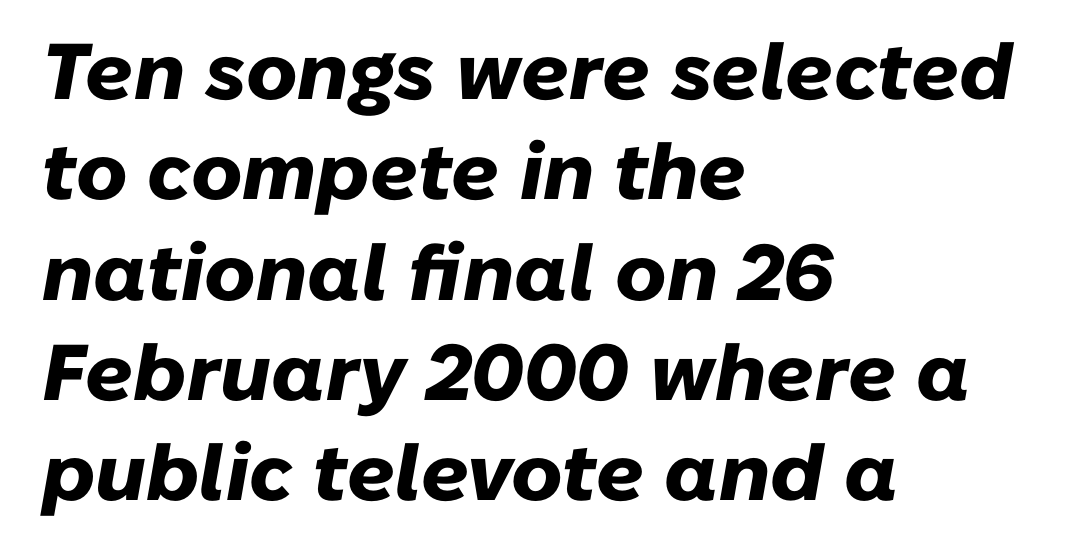
The image shows 79 px heavy type, italic (leaning right); set left-aligned, normal line spacing (1.27x), normal letter spacing, not underlined; low stroke contrast and a medium x-height.
